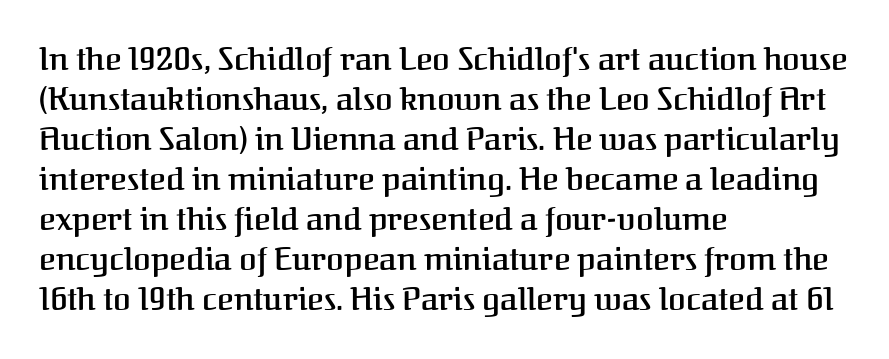
The image shows 32 px semibold serif type, upright; set left-aligned, normal line spacing (1.25x), normal letter spacing, not underlined; medium stroke contrast and a medium x-height.
